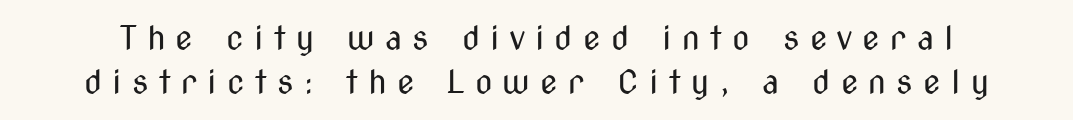
Q: Is the text bold? A: No.
Q: Is the text italic (slanted)? A: No, it is upright.
Q: Is the typeface a serif or a sans-serif typeface? A: Sans-serif.
Q: Is the text underlined? A: No.
Q: Is the spacing between letters normal or unusually wide? A: Unusually wide.
Q: Is the spacing between lines tight, normal or loose? A: Normal.
Q: Width (condensed, normal, or wide)? A: Condensed.
Q: Stroke contrast? A: Medium.
Q: x-height? A: Medium.
Q: Monospaced? A: No.
